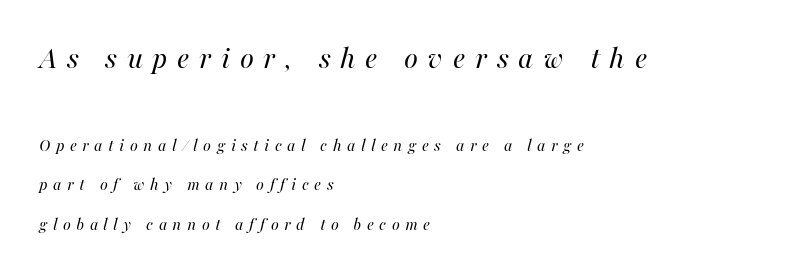
Q: Is the text bold? A: No.
Q: Is the text italic (slanted)? A: Yes, it leans right by about 16 degrees.
Q: Is the text underlined? A: No.
Q: How is the paragraph aligned? A: Left-aligned.
Q: Is the spacing between letters normal or unusually wide? A: Unusually wide.
Q: Is the spacing between lines tight, normal or loose? A: Loose.
Q: Which block of text is set in a larger size, the first (top) or the second (bottom)? A: The first (top) one.
Q: Width (condensed, normal, or wide)? A: Normal.
Q: Stroke contrast? A: High.
Q: x-height? A: Medium.
Q: Monospaced? A: No.
